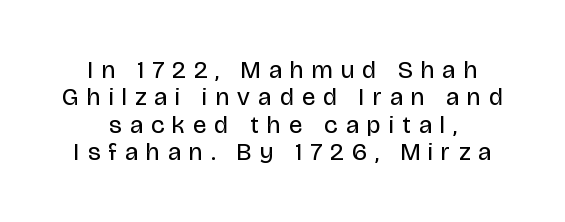
The zone under the glyphs is completely vacant. This sample uses an upright cut, with every glyph sitting square on the baseline. Compared with typical body copy, the letter spacing here is much looser. Counters stay open thanks to moderate or lighter strokes. The paragraph shown floats in the horizontal middle.
